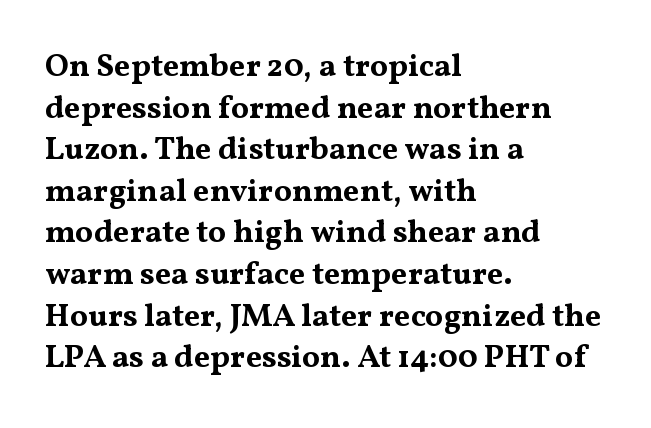
Bold? Absolutely — the strokes are thick and heavy. Words float on clear page, feet unadorned. The horizontal fit of the characters is conventional and even. Do the characters align in a grid? No, the font is proportional. The type family on display is of the serif kind. The text block is weighted toward the left margin, trailing off unevenly rightward.
